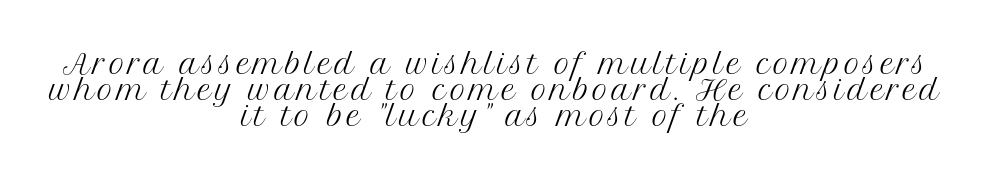
{"bold": "no", "underline": "no", "align": "center", "line_spacing": "tight", "line_spacing_ratio": 0.97, "glyph_px": 27}
